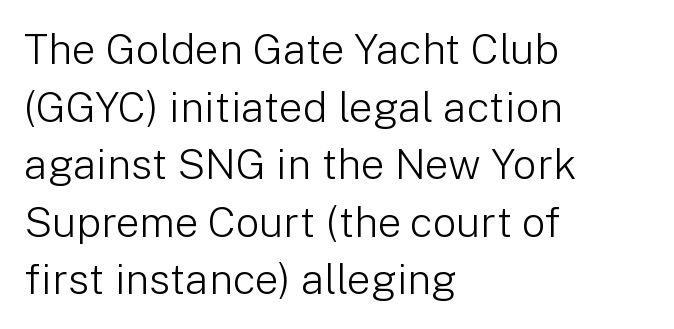
{"serif": "no", "italic": "no", "bold": "no", "weight": "light", "width": "normal", "stroke_contrast": "low", "x_height": "medium", "monospaced": "no", "underline": "no", "align": "left", "line_spacing": "normal", "line_spacing_ratio": 1.37, "letter_spacing": "normal", "letter_spacing_em": 0.0, "glyph_px": 42}
